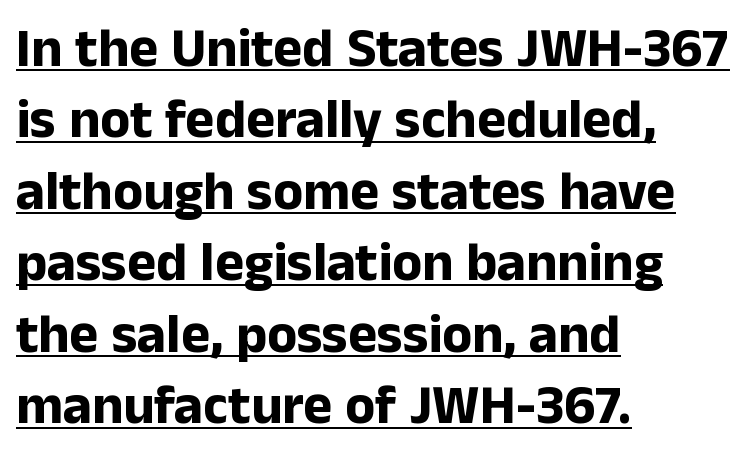
{"serif": "no", "italic": "no", "bold": "yes", "weight": "bold", "width": "normal", "stroke_contrast": "low", "x_height": "medium", "monospaced": "no", "underline": "yes", "align": "left", "line_spacing": "normal", "line_spacing_ratio": 1.3, "letter_spacing": "normal", "letter_spacing_em": 0.0, "glyph_px": 55}
